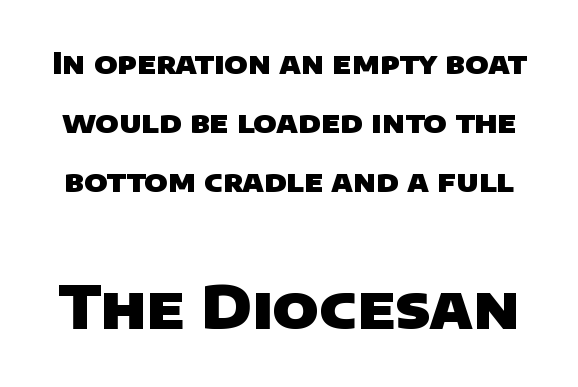
The image shows 60 px heavy sans-serif type; set loose line spacing (1.96x), normal letter spacing, not underlined; the second (bottom) block is 2.0x larger; low stroke contrast and a large x-height.
